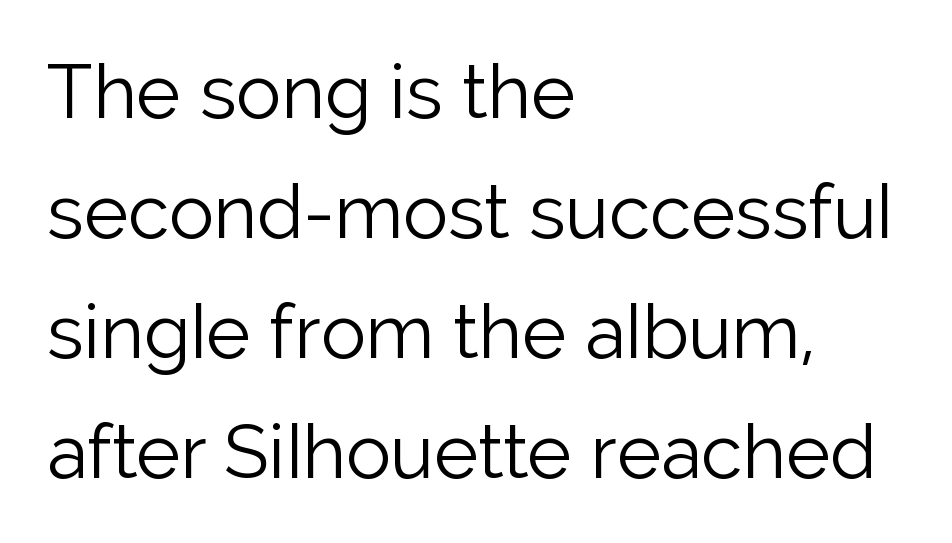
Unlike a traditional serif, this face leaves its strokes unadorned. This sample is left-justified, so line endings fall wherever the words run out. Students, note that the glyphs here touch the page at normal intervals. Bare-footed words on every line.
